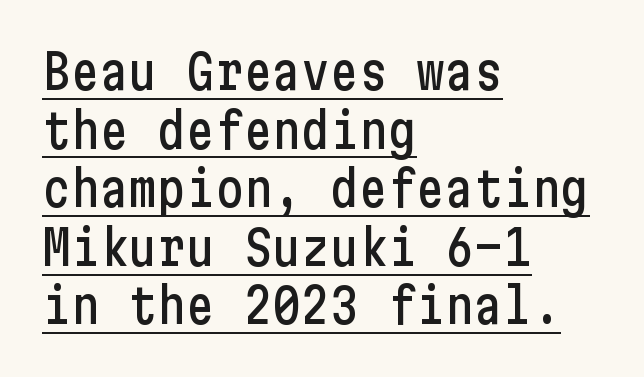
The designer went with a sans here, leaving each stem footless. The rendering keeps characters at their native spacing. Every stem runs plumb, perpendicular to the baseline. A typographer would call this underscored text. The rendering anchors every line to the left-hand side.
